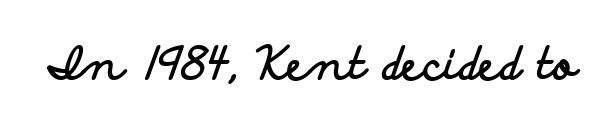
The image shows 45 px bold, wide sans-serif type; set normal letter spacing, not underlined; low stroke contrast and a small x-height.
